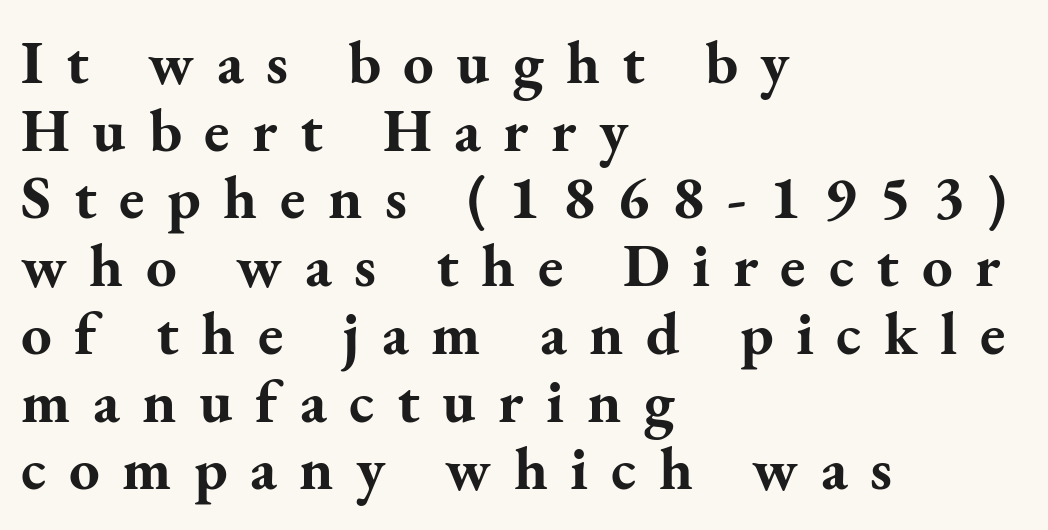
The image shows 61 px bold serif type, upright; set left-aligned, tight line spacing (1.11x), unusually wide letter spacing (+0.37 em), not underlined; medium stroke contrast and a small x-height.
